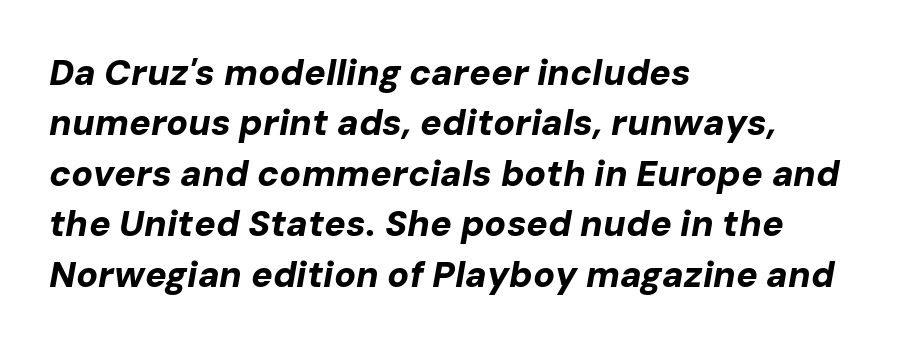
The image shows 36 px bold type, italic (leaning right); set left-aligned, normal line spacing (1.4x), normal letter spacing, not underlined; low stroke contrast and a medium x-height.
